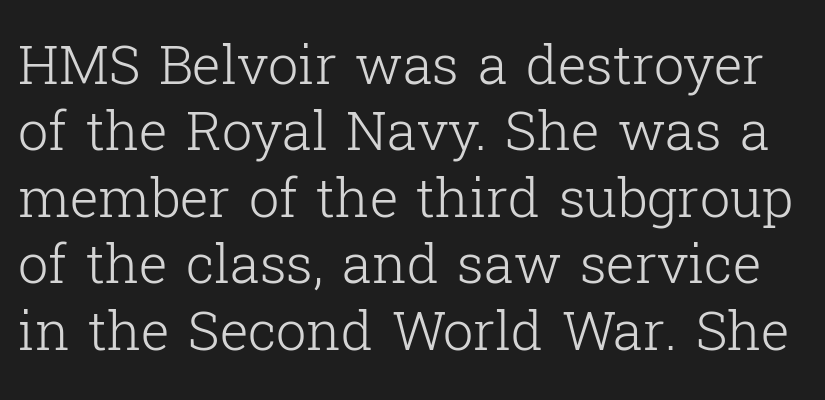
{"serif": "yes", "italic": "no", "bold": "no", "weight": "light", "width": "normal", "stroke_contrast": "low", "x_height": "medium", "monospaced": "no", "underline": "no", "line_spacing_ratio": 1.23, "letter_spacing": "normal", "letter_spacing_em": 0.0, "glyph_px": 54}
